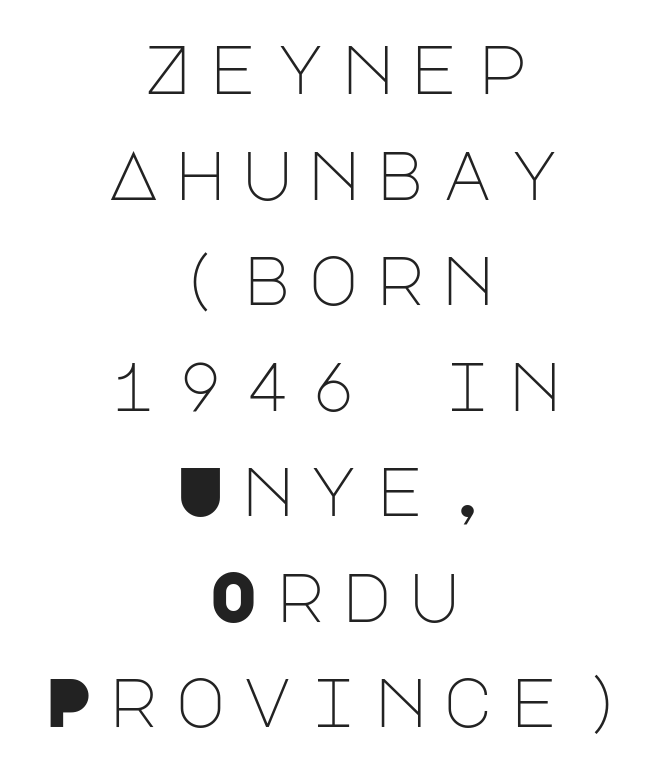
The type sits square on the baseline with zero lean. The lines sit at an ordinary, default distance from one another. The face used here is a sans, in the tradition of grotesques and geometrics. The horizontal fit of the characters is loose and conspicuously gappy. Stems and bowls with no extra thickness — not bold. Underline: absent.
